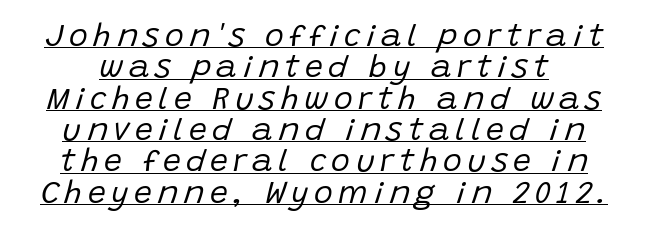
{"italic": "yes", "lean": "right", "slant_degrees": 15, "bold": "no", "weight": "regular", "width": "normal", "stroke_contrast": "low", "x_height": "large", "monospaced": "no", "underline": "yes", "line_spacing": "tight", "line_spacing_ratio": 0.98, "glyph_px": 32}
